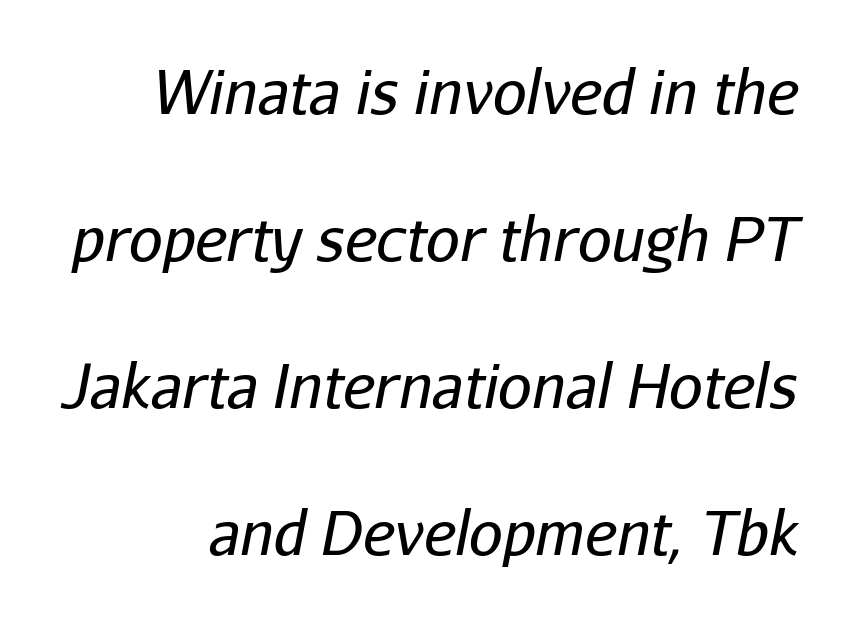
Q: Is the text bold? A: No.
Q: Is the text italic (slanted)? A: Yes, it leans right by about 11 degrees.
Q: Is the text underlined? A: No.
Q: How is the paragraph aligned? A: Right-aligned.
Q: Is the spacing between letters normal or unusually wide? A: Normal.
Q: Is the spacing between lines tight, normal or loose? A: Loose.
Q: Width (condensed, normal, or wide)? A: Normal.
Q: Stroke contrast? A: Low.
Q: x-height? A: Medium.
Q: Monospaced? A: No.
